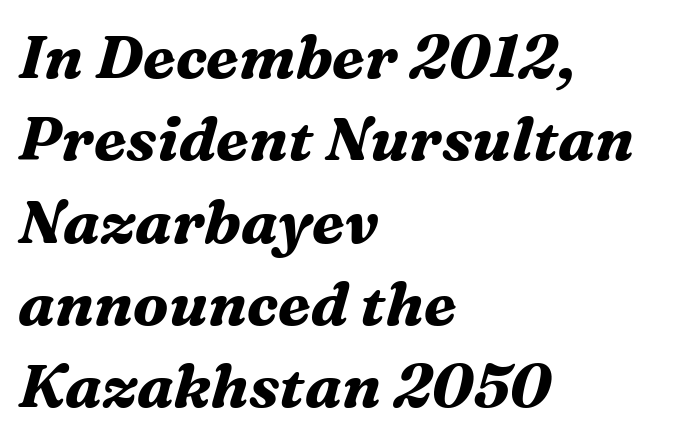
{"serif": "yes", "italic": "yes", "lean": "right", "slant_degrees": 16, "bold": "yes", "weight": "bold", "width": "normal", "stroke_contrast": "medium", "x_height": "medium", "monospaced": "no", "underline": "no", "align": "left", "line_spacing": "normal", "line_spacing_ratio": 1.35, "letter_spacing": "normal", "letter_spacing_em": 0.0, "glyph_px": 61}
